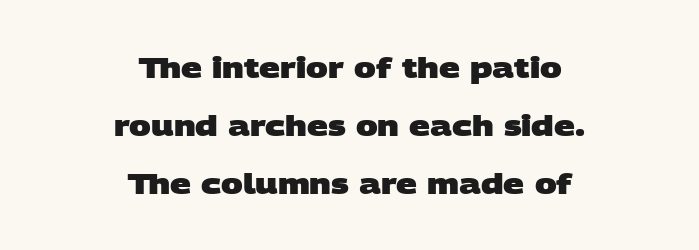
Proportional: the letters do not fall into vertical columns. Honestly, there is no underline to notice here at all. Regarding leading, the lines here are spaced well apart. Neither beginnings nor endings align; midpoints do.
